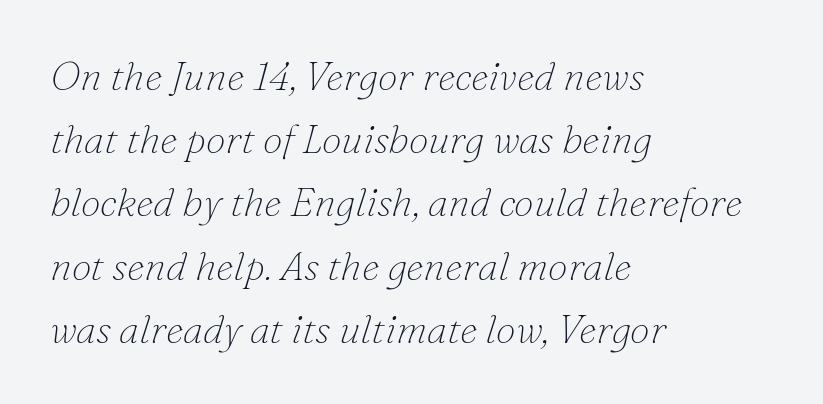
The image shows 40 px thin serif type, italic (leaning right); set left-aligned, normal line spacing (1.58x), normal letter spacing, not underlined; low stroke contrast and a small x-height.
